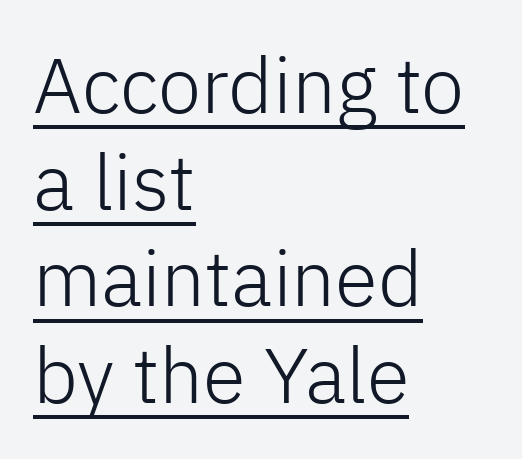
The image shows 78 px light sans-serif type, upright; set left-aligned, line spacing 1.24x, normal letter spacing, underlined; low stroke contrast and a medium x-height.
